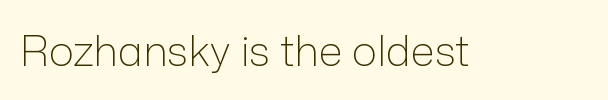
Q: Is the text bold? A: No.
Q: Is the text italic (slanted)? A: No, it is upright.
Q: Is the typeface a serif or a sans-serif typeface? A: Sans-serif.
Q: Is the text underlined? A: No.
Q: Is the spacing between letters normal or unusually wide? A: Normal.
Q: Width (condensed, normal, or wide)? A: Normal.
Q: Stroke contrast? A: Low.
Q: x-height? A: Medium.
Q: Monospaced? A: No.
